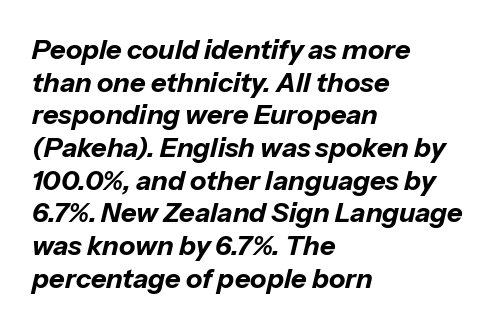
{"italic": "yes", "lean": "right", "slant_degrees": 13, "bold": "yes", "underline": "no", "align": "left", "line_spacing_ratio": 1.21, "letter_spacing": "normal", "letter_spacing_em": 0.0, "glyph_px": 27}
